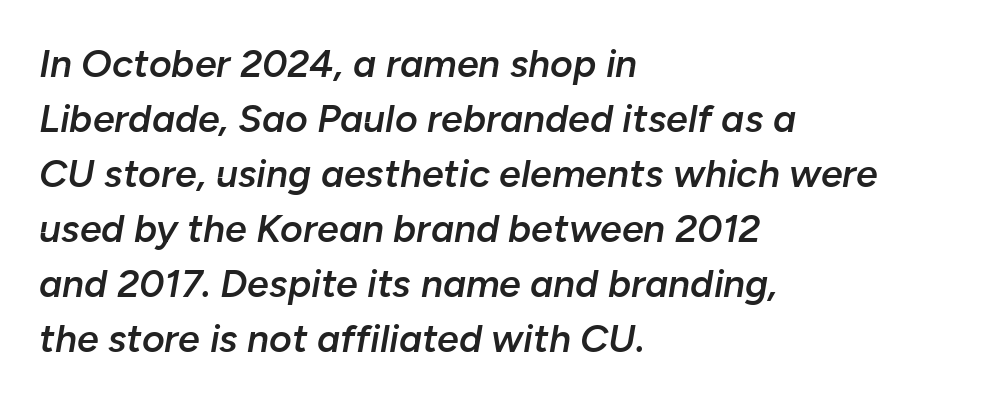
Alignment: flush left. You could call the tracking neutral — neither tight nor loose. The baseline area is clear. The font is running at a semibold setting, under full bold. The rendering uses natural spacing where letterforms have individual widths.
